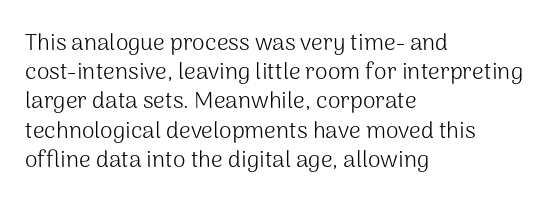
Q: Is the text bold? A: No.
Q: Is the text italic (slanted)? A: No, it is upright.
Q: Is the text underlined? A: No.
Q: How is the paragraph aligned? A: Left-aligned.
Q: Is the spacing between letters normal or unusually wide? A: Normal.
Q: Is the spacing between lines tight, normal or loose? A: Normal.
